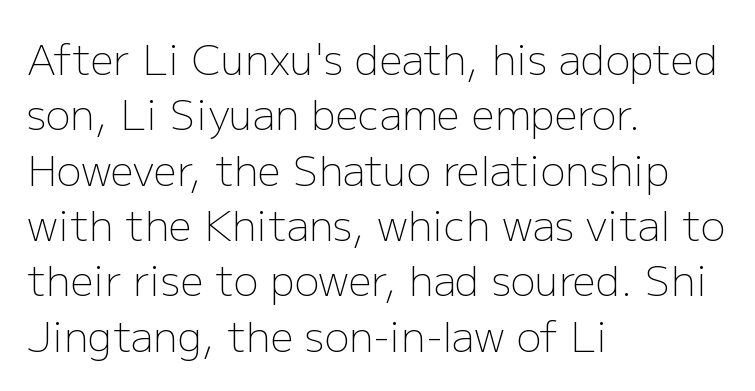
The image shows 41 px light sans-serif type, upright; set left-aligned, normal line spacing (1.35x), normal letter spacing, not underlined; low stroke contrast and a medium x-height.
